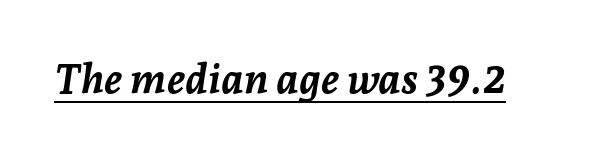
Q: Is the text bold? A: Yes.
Q: Is the text italic (slanted)? A: Yes, it leans right by about 7 degrees.
Q: Is the text underlined? A: Yes.
Q: Is the spacing between letters normal or unusually wide? A: Normal.
Q: Width (condensed, normal, or wide)? A: Normal.
Q: Stroke contrast? A: Low.
Q: x-height? A: Medium.
Q: Monospaced? A: No.
